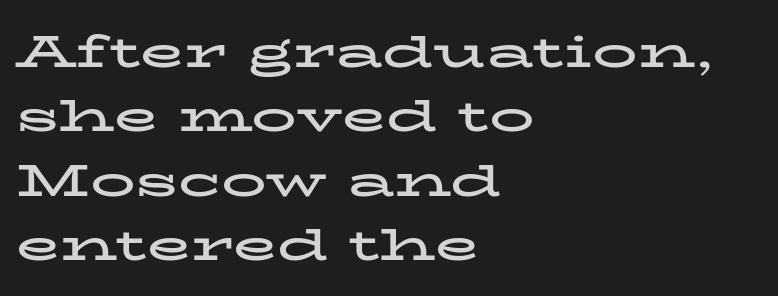
The image shows 45 px bold, wide serif type, upright; set left-aligned, normal line spacing (1.43x), normal letter spacing, not underlined; low stroke contrast and a medium x-height.
